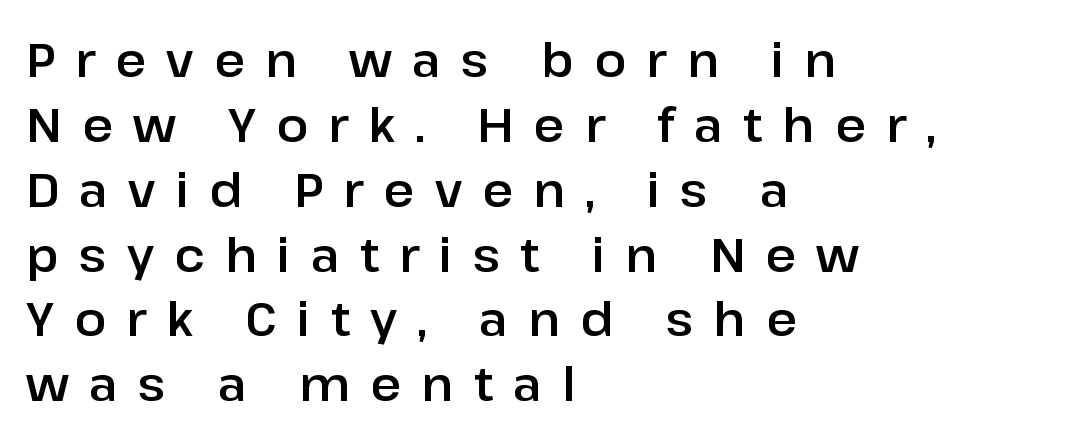
{"serif": "no", "italic": "no", "width": "normal", "stroke_contrast": "low", "x_height": "medium", "monospaced": "no", "underline": "no", "align": "left", "line_spacing": "normal", "line_spacing_ratio": 1.38, "letter_spacing": "wide", "letter_spacing_em": 0.43, "glyph_px": 47}
